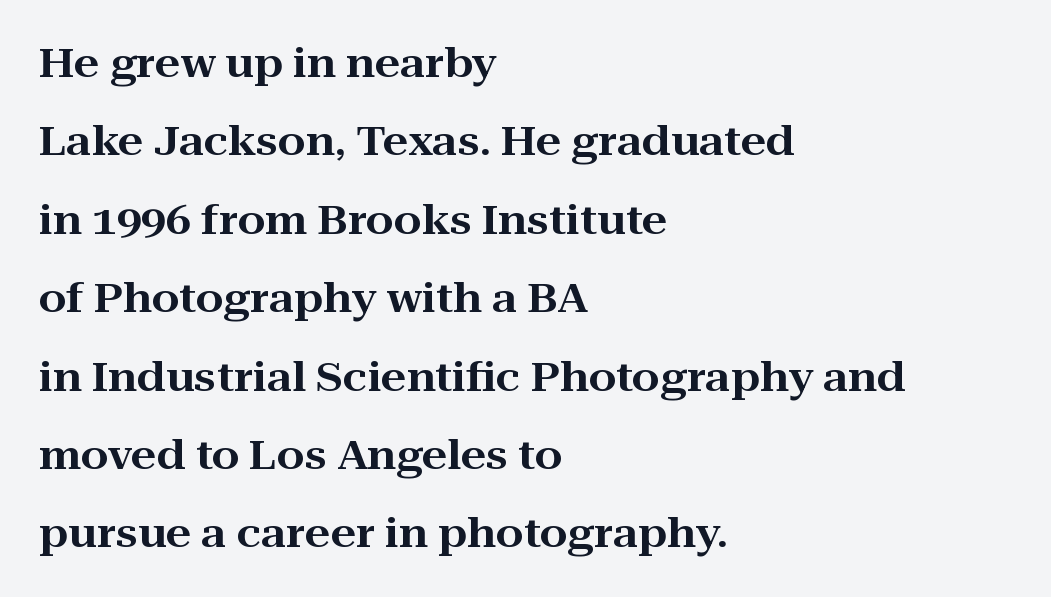
Q: Is the text italic (slanted)? A: No, it is upright.
Q: Is the typeface a serif or a sans-serif typeface? A: Serif.
Q: Is the text underlined? A: No.
Q: How is the paragraph aligned? A: Left-aligned.
Q: Is the spacing between letters normal or unusually wide? A: Normal.
Q: Is the spacing between lines tight, normal or loose? A: Loose.
Q: Width (condensed, normal, or wide)? A: Wide.
Q: Stroke contrast? A: High.
Q: x-height? A: Medium.
Q: Monospaced? A: No.
